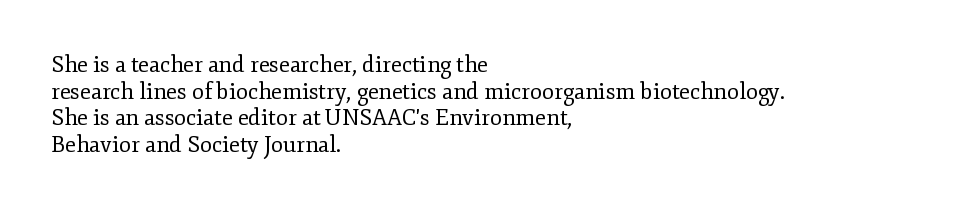
{"italic": "no", "bold": "no", "underline": "no", "align": "left", "line_spacing_ratio": 1.21, "letter_spacing": "normal", "letter_spacing_em": 0.0, "glyph_px": 22}
